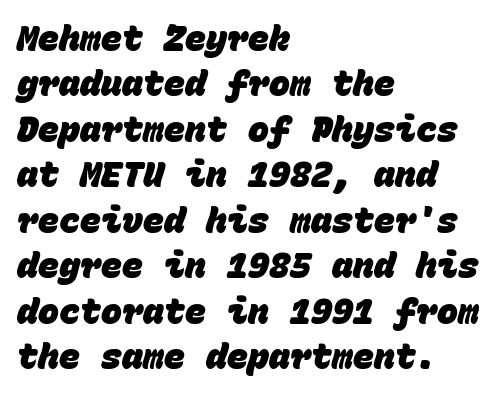
Q: Is the text bold? A: Yes.
Q: Is the typeface a serif or a sans-serif typeface? A: Sans-serif.
Q: Is the text underlined? A: No.
Q: How is the paragraph aligned? A: Left-aligned.
Q: Is the spacing between letters normal or unusually wide? A: Normal.
Q: Is the spacing between lines tight, normal or loose? A: Normal.
Q: Width (condensed, normal, or wide)? A: Normal.
Q: Stroke contrast? A: Low.
Q: x-height? A: Large.
Q: Monospaced? A: Yes.
